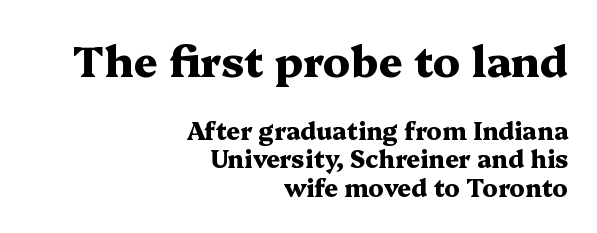
The words here are not underlined. Proportional: the letters do not fall into vertical columns. Scale decreases going downward across the two blocks. How are the letters spaced? Ordinarily, with no added tracking. Every stem runs plumb, perpendicular to the baseline. Chunky letters — that's bold for sure.
